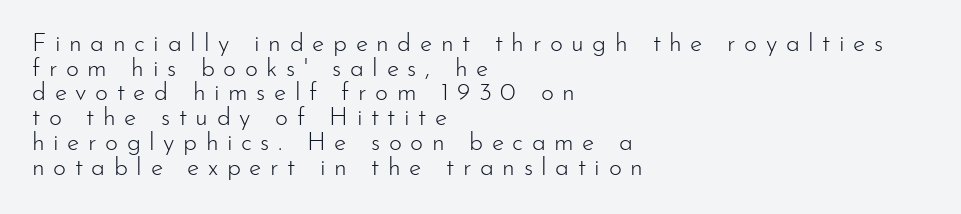
{"italic": "no", "bold": "no", "underline": "no", "align": "left", "line_spacing": "tight", "line_spacing_ratio": 0.99, "letter_spacing": "wide", "letter_spacing_em": 0.34, "glyph_px": 25}
